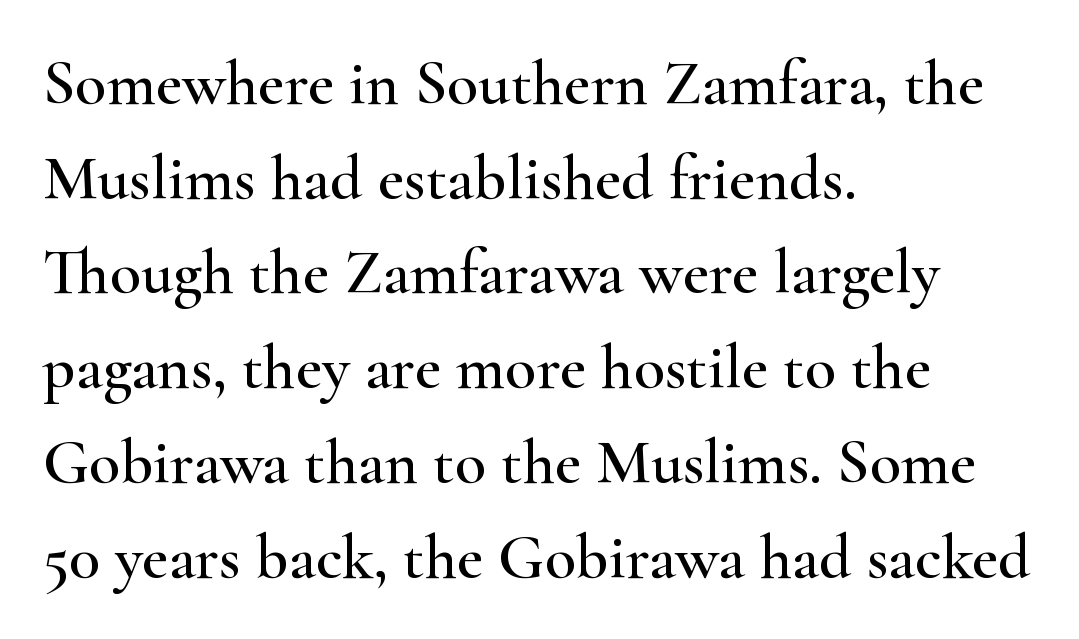
The passage shown stacks its lines at a standard gap. Bare-footed words on every line. A serif font was chosen for this passage. The face used here is proportionally spaced, like ordinary book or web type. The passage is arranged the way most books set body copy — flush left. What stands out about the letter spacing? Nothing — it is the standard amount.
